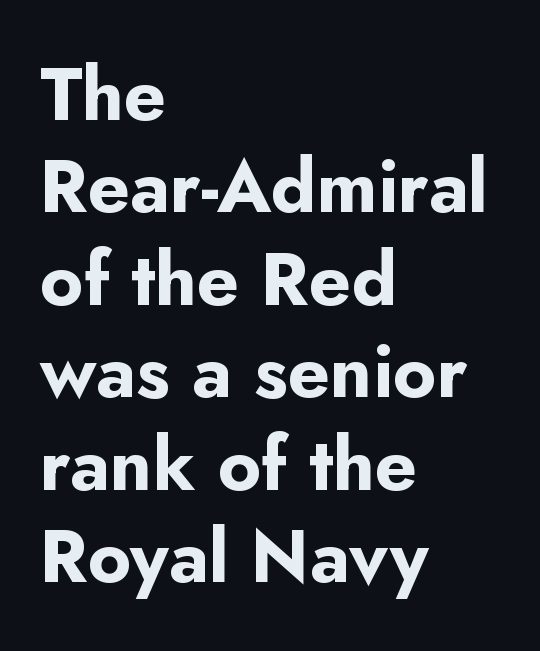
{"serif": "no", "italic": "no", "bold": "yes", "weight": "bold", "width": "normal", "stroke_contrast": "low", "x_height": "small", "monospaced": "no", "underline": "no", "align": "left", "line_spacing": "normal", "line_spacing_ratio": 1.25, "letter_spacing": "normal", "letter_spacing_em": 0.0, "glyph_px": 74}
